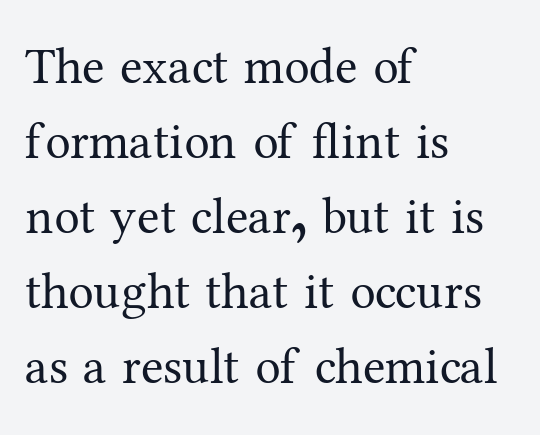
Layout note: lines flush left. These lines were composed using upright roman letters. Each new line begins a customary step beneath the previous one. The glyphs are unaccompanied by any horizontal stroke below them. A quiet, ordinary-to-light weight characterises the typeface. Each letter's strokes conclude with small projecting serifs.
